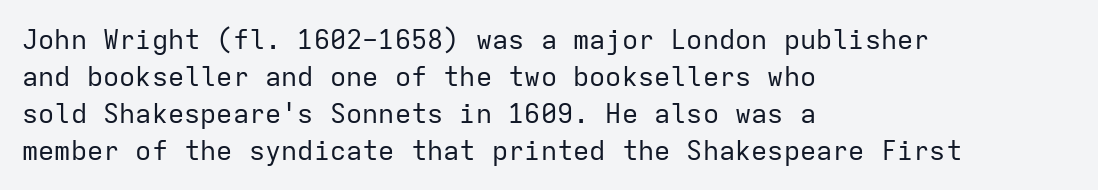
{"italic": "no", "bold": "no", "underline": "no", "align": "left", "line_spacing": "normal", "line_spacing_ratio": 1.37, "letter_spacing": "normal", "letter_spacing_em": 0.0, "glyph_px": 27}
